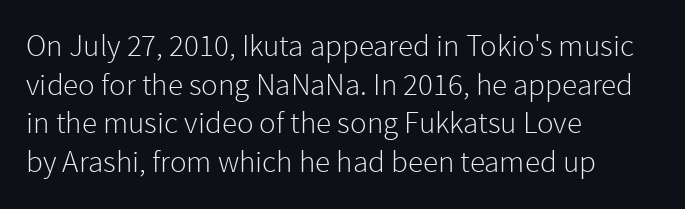
{"serif": "no", "italic": "no", "bold": "no", "weight": "light", "width": "normal", "stroke_contrast": "low", "x_height": "medium", "monospaced": "no", "underline": "no", "align": "left", "line_spacing": "normal", "line_spacing_ratio": 1.25, "letter_spacing": "normal", "letter_spacing_em": 0.0, "glyph_px": 31}
